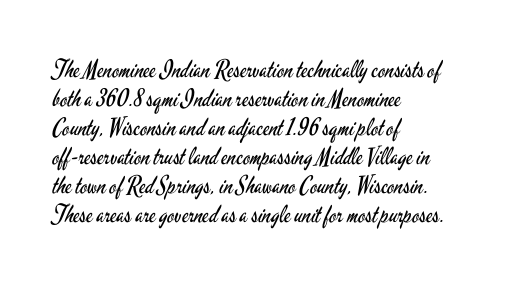
{"bold": "no", "underline": "no", "align": "left", "line_spacing_ratio": 1.21, "letter_spacing": "normal", "letter_spacing_em": 0.0, "glyph_px": 24}
